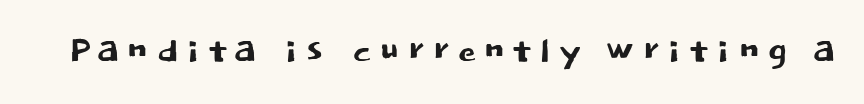
The image shows 47 px sans-serif type, upright; set not underlined; low stroke contrast and a large x-height.
